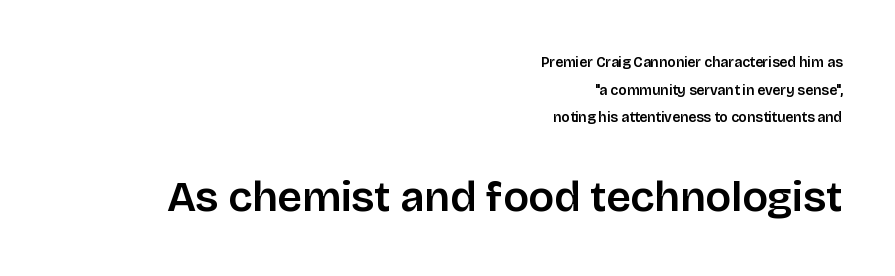
No feet cap the strokes, marking this as sans-serif type. Standard letterfit; no display-style spreading of the glyphs. The emphasis by scale lands on block number two, below. Glance below the letters and you will spot only blank space. Upright lettering throughout. You could fit nearly another row in the gap between these rows.
